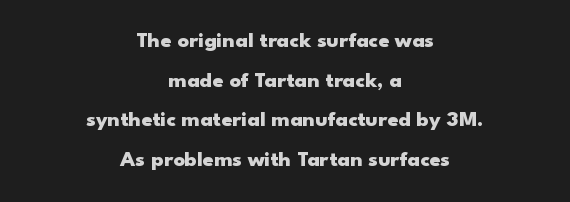
Characters follow at the spacing the type designer built in. Heft: maximum for text — a bold. Which margin do the lines hug? Neither — every line sits in the middle. Glance below the letters and you will spot only blank space. This is roman type, the default non-slanted kind.
